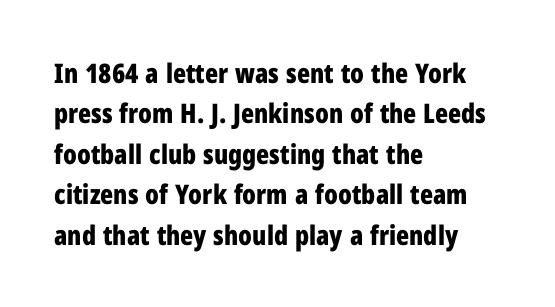
{"italic": "no", "bold": "yes", "underline": "no", "align": "left", "line_spacing": "normal", "line_spacing_ratio": 1.5, "letter_spacing": "normal", "letter_spacing_em": 0.0, "glyph_px": 27}
